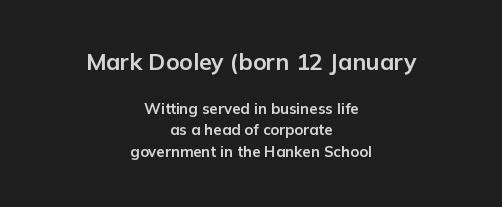
The image shows 23 px bold type, upright; set centered, normal line spacing (1.44x), normal letter spacing, not underlined; the first (top) block is 1.53x larger.
